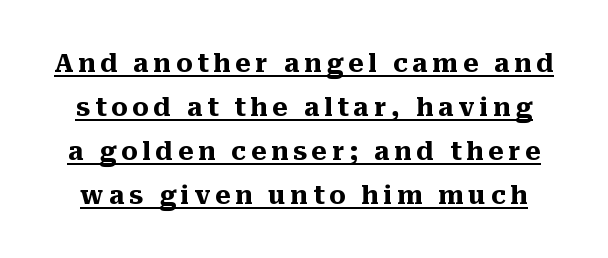
The image shows 26 px bold type, upright; set normal line spacing (1.69x), underlined.
